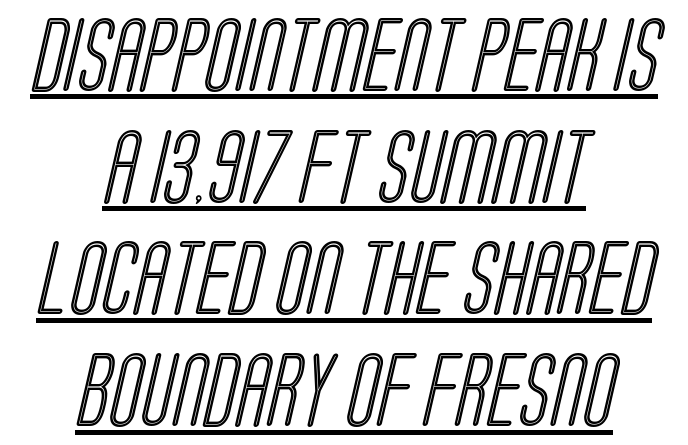
{"width": "condensed", "x_height": "large", "monospaced": "no", "underline": "yes", "align": "center", "line_spacing": "normal", "line_spacing_ratio": 1.51, "letter_spacing": "normal", "letter_spacing_em": 0.0, "glyph_px": 74}
